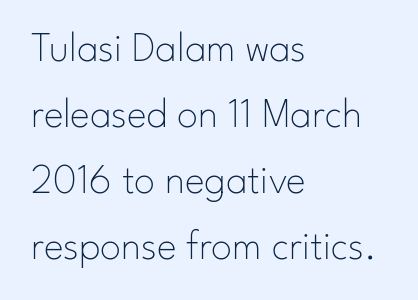
The image shows 42 px thin sans-serif type, upright; set left-aligned, normal line spacing (1.57x), normal letter spacing, not underlined; low stroke contrast and a small x-height.
